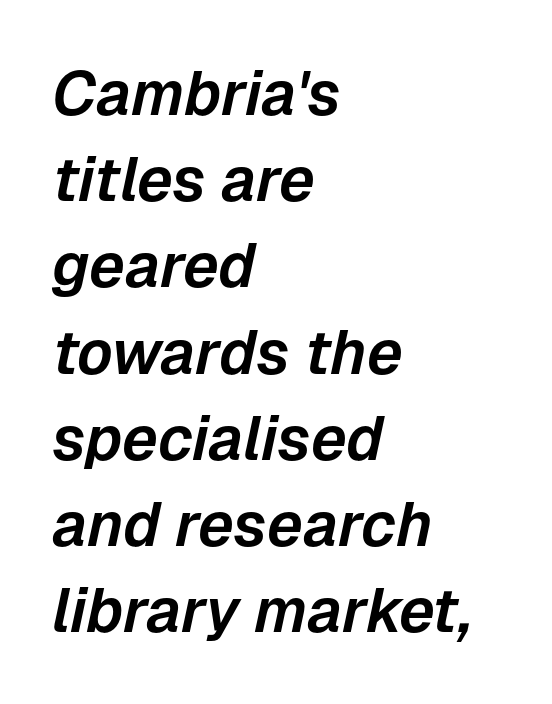
{"italic": "yes", "lean": "right", "slant_degrees": 12, "width": "normal", "stroke_contrast": "low", "x_height": "medium", "monospaced": "no", "underline": "no", "align": "left", "line_spacing": "normal", "line_spacing_ratio": 1.39, "letter_spacing": "normal", "letter_spacing_em": 0.0, "glyph_px": 62}
